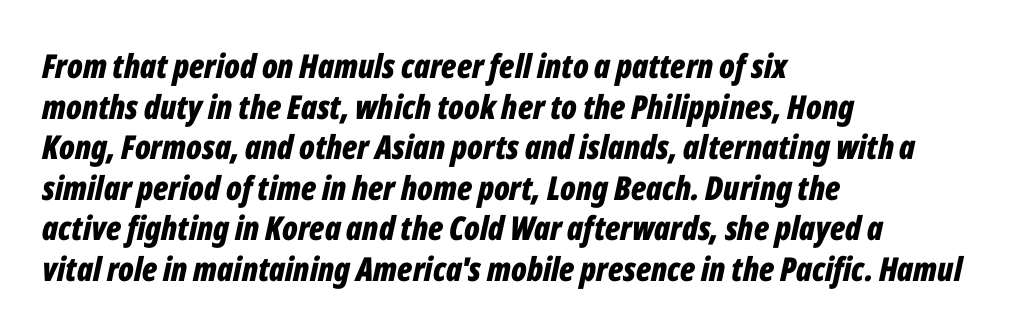
{"italic": "yes", "lean": "right", "slant_degrees": 12, "bold": "yes", "weight": "bold", "width": "condensed", "stroke_contrast": "low", "x_height": "medium", "monospaced": "no", "underline": "no", "align": "left", "line_spacing_ratio": 1.23, "letter_spacing": "normal", "letter_spacing_em": 0.0, "glyph_px": 33}
